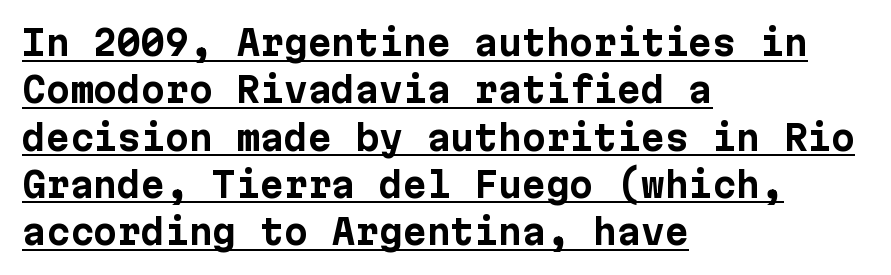
Typographic density is high because the face is bold. When letters stand straight like this, we call the style roman or upright. This rendering uses left alignment, leaving the right contour irregular. Compared with typical paragraphs, the rows here are spaced about the same. Underline: present.
